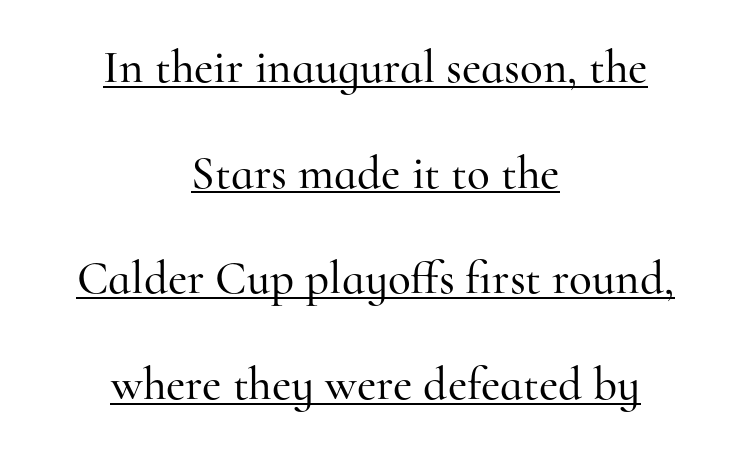
Q: Is the text italic (slanted)? A: No, it is upright.
Q: Is the typeface a serif or a sans-serif typeface? A: Serif.
Q: Is the text underlined? A: Yes.
Q: How is the paragraph aligned? A: Centered.
Q: Is the spacing between letters normal or unusually wide? A: Normal.
Q: Is the spacing between lines tight, normal or loose? A: Loose.
Q: Width (condensed, normal, or wide)? A: Normal.
Q: Stroke contrast? A: High.
Q: x-height? A: Small.
Q: Monospaced? A: No.
